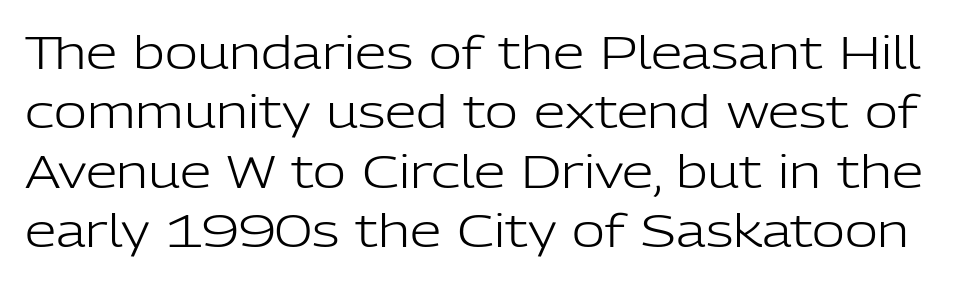
The image shows 45 px light sans-serif type, upright; set normal line spacing (1.32x), normal letter spacing, not underlined; low stroke contrast and a medium x-height.
